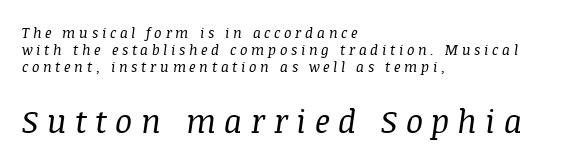
{"serif": "yes", "italic": "yes", "lean": "right", "slant_degrees": 8, "bold": "no", "weight": "regular", "width": "normal", "stroke_contrast": "medium", "x_height": "large", "monospaced": "no", "underline": "no", "align": "left", "line_spacing_ratio": 1.21, "letter_spacing": "wide", "letter_spacing_em": 0.26, "larger_block": "second", "size_ratio": 2.29, "glyph_px": 32}
